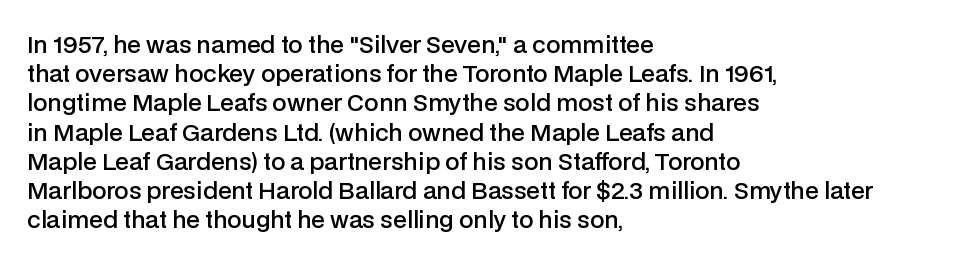
Every row of glyphs begins at an identical x-position on the left. Quick note: not italic, upright. A typesetter would call this zero additional tracking. Check under the words: just untouched page.
